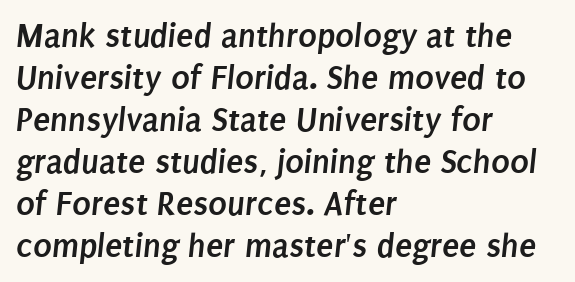
Q: Is the text bold? A: Yes.
Q: Is the typeface a serif or a sans-serif typeface? A: Sans-serif.
Q: Is the text underlined? A: No.
Q: How is the paragraph aligned? A: Left-aligned.
Q: Is the spacing between letters normal or unusually wide? A: Normal.
Q: Width (condensed, normal, or wide)? A: Condensed.
Q: Stroke contrast? A: Low.
Q: x-height? A: Large.
Q: Monospaced? A: No.
